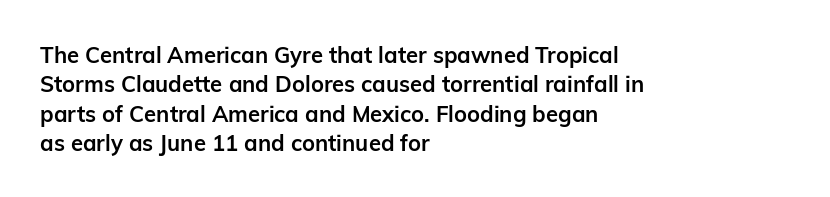
The image shows 22 px bold type, upright; set left-aligned, normal line spacing (1.33x), normal letter spacing, not underlined.
